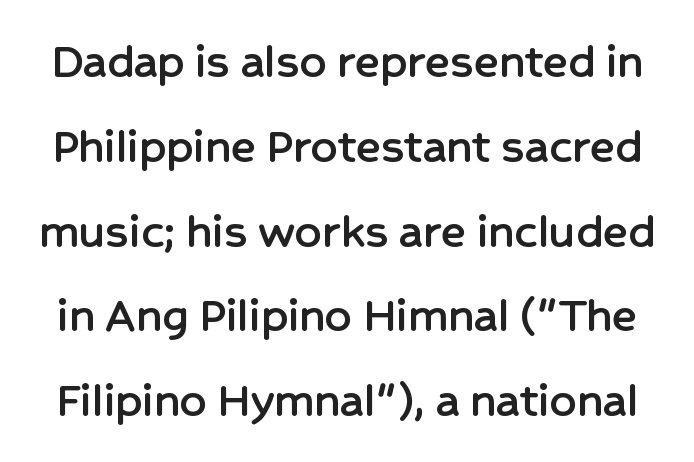
Q: Is the text italic (slanted)? A: No, it is upright.
Q: Is the typeface a serif or a sans-serif typeface? A: Sans-serif.
Q: Is the text underlined? A: No.
Q: Is the spacing between letters normal or unusually wide? A: Normal.
Q: Is the spacing between lines tight, normal or loose? A: Normal.
Q: Width (condensed, normal, or wide)? A: Normal.
Q: Stroke contrast? A: Low.
Q: x-height? A: Medium.
Q: Monospaced? A: No.
